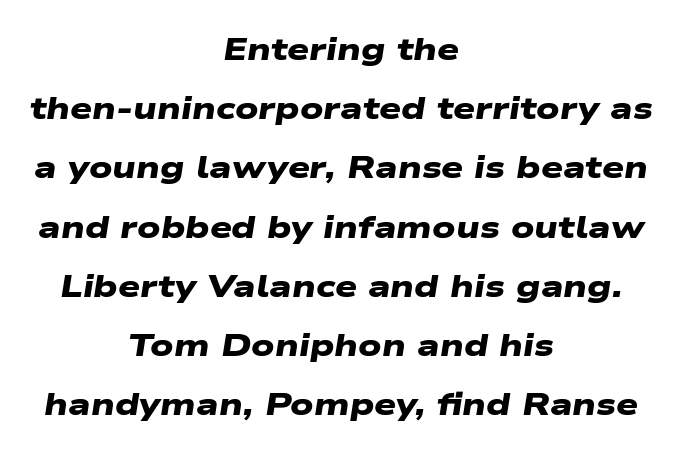
{"serif": "no", "bold": "yes", "weight": "heavy", "width": "wide", "stroke_contrast": "low", "x_height": "medium", "monospaced": "no", "underline": "no", "align": "center", "line_spacing": "loose", "line_spacing_ratio": 1.91, "letter_spacing": "normal", "letter_spacing_em": 0.0, "glyph_px": 31}
